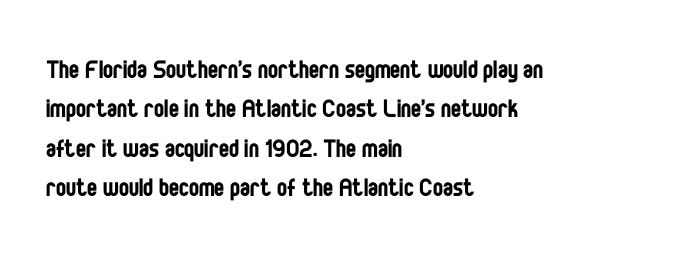
Each line starts at the same left margin while the right side varies. The typeface chosen for these lines omits serifs. Varying glyph widths throughout — classic text-font behaviour. Baseline-to-baseline distance is the conventional proportion of letter height. Every character sits straight up, as roman type does. Weight: not bold — regular or lighter.
